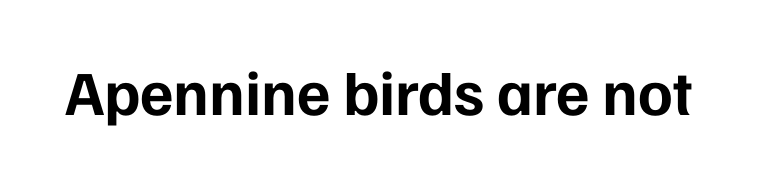
{"serif": "no", "italic": "no", "bold": "yes", "weight": "bold", "width": "normal", "stroke_contrast": "low", "x_height": "medium", "monospaced": "no", "underline": "no", "letter_spacing": "normal", "letter_spacing_em": 0.0, "glyph_px": 63}
